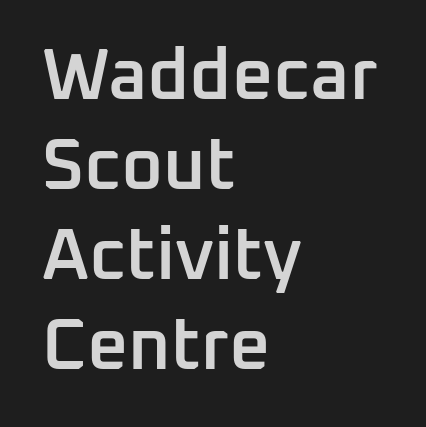
{"serif": "no", "italic": "no", "bold": "semi", "weight": "semibold", "width": "normal", "stroke_contrast": "low", "x_height": "medium", "monospaced": "no", "underline": "no", "align": "left", "line_spacing": "normal", "line_spacing_ratio": 1.25, "letter_spacing": "normal", "letter_spacing_em": 0.0, "glyph_px": 72}
